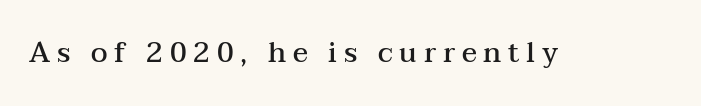
{"serif": "yes", "italic": "no", "bold": "semi", "weight": "semibold", "width": "wide", "stroke_contrast": "medium", "x_height": "medium", "monospaced": "no", "underline": "no", "letter_spacing": "wide", "letter_spacing_em": 0.24, "glyph_px": 28}
